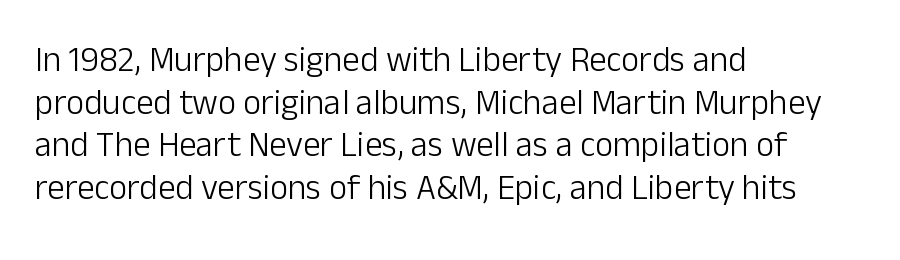
The image shows 35 px light sans-serif type, upright; set left-aligned, line spacing 1.22x, normal letter spacing, not underlined; low stroke contrast and a medium x-height.
